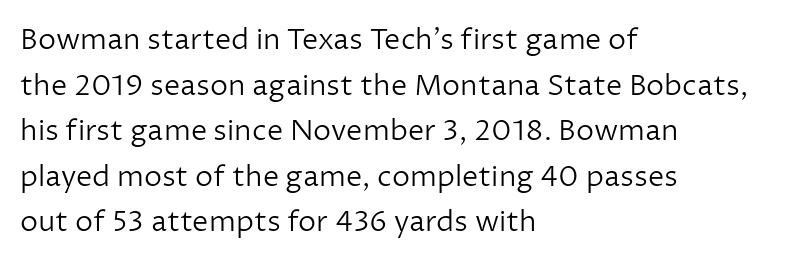
The image shows 29 px light sans-serif type, upright; set left-aligned, normal line spacing (1.57x), normal letter spacing, not underlined; low stroke contrast and a medium x-height.
